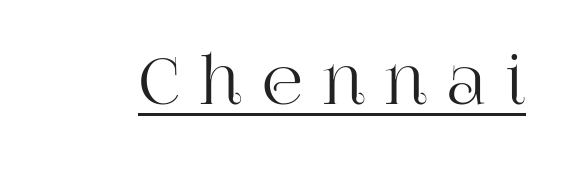
This is the regular roman posture of the typeface. Is there an underline? Yes — a line sits under the letters. Proportional: the letters do not fall into vertical columns. These lines have a slow, spaced-out rhythm from letter to letter. Regarding serifs, this sample has them.
